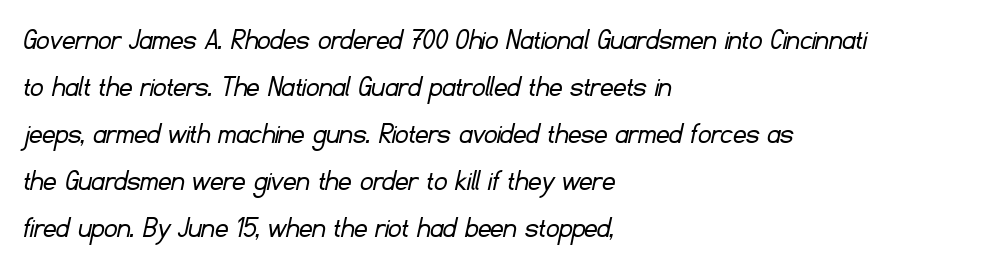
Q: Is the text bold? A: No.
Q: Is the typeface a serif or a sans-serif typeface? A: Sans-serif.
Q: Is the text underlined? A: No.
Q: How is the paragraph aligned? A: Left-aligned.
Q: Is the spacing between letters normal or unusually wide? A: Normal.
Q: Is the spacing between lines tight, normal or loose? A: Normal.
Q: Width (condensed, normal, or wide)? A: Normal.
Q: Stroke contrast? A: Low.
Q: x-height? A: Small.
Q: Monospaced? A: No.
